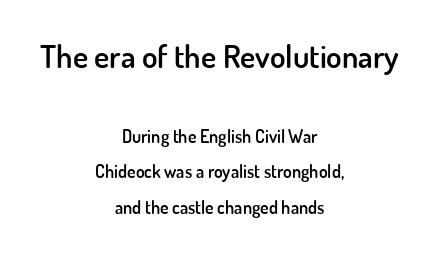
{"serif": "no", "italic": "no", "bold": "semi", "weight": "semibold", "width": "normal", "stroke_contrast": "low", "x_height": "small", "monospaced": "no", "underline": "no", "align": "center", "line_spacing": "loose", "line_spacing_ratio": 1.97, "letter_spacing": "normal", "letter_spacing_em": 0.0, "larger_block": "first", "size_ratio": 1.78, "glyph_px": 32}
